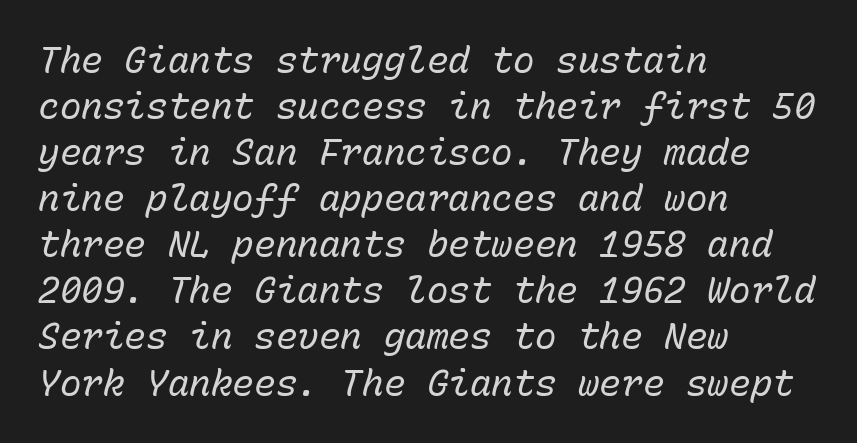
The image shows 36 px regular-weight type, italic (leaning right), monospaced; set left-aligned, normal line spacing (1.28x), normal letter spacing, not underlined; low stroke contrast and a medium x-height.
